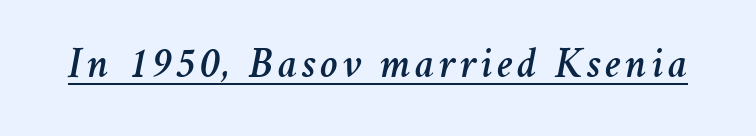
The image shows 43 px text type, italic (leaning right); set underlined; medium stroke contrast and a medium x-height.
